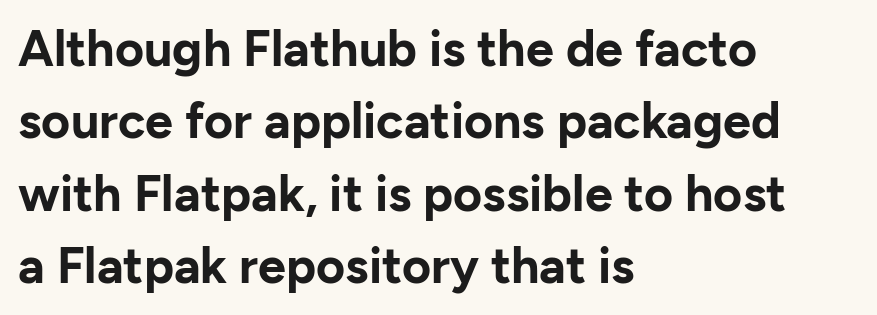
Vertical spacing — default. The paragraph shown leans on its left margin. The type family on display is of the sans-serif kind. Letters rest on an invisible, unmarked baseline. The gaps between neighbouring characters are ordinary and unremarkable.
